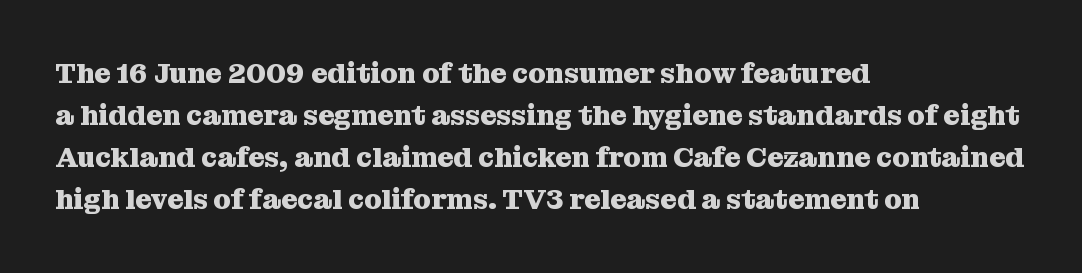
Each line starts at the same left margin while the right side varies. Notice how thick the strokes are: this is what a full bold looks like. Spacing verdict: proportional, widths tailored to each character. Is there any slant? The stems are plumb. A clean baseline with only descenders dipping below it. The type is set solid horizontally, with unmodified tracking.
